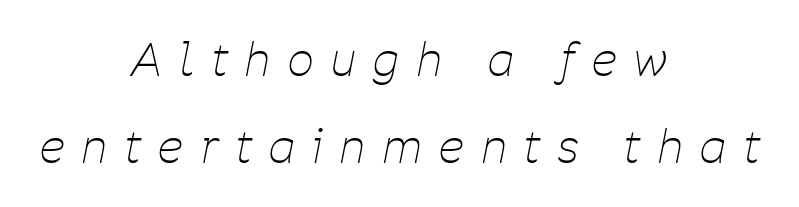
{"italic": "yes", "lean": "right", "slant_degrees": 11, "bold": "no", "weight": "thin", "width": "condensed", "stroke_contrast": "low", "x_height": "medium", "monospaced": "no", "underline": "no", "align": "center", "line_spacing": "loose", "line_spacing_ratio": 1.94, "letter_spacing": "wide", "letter_spacing_em": 0.4, "glyph_px": 45}
